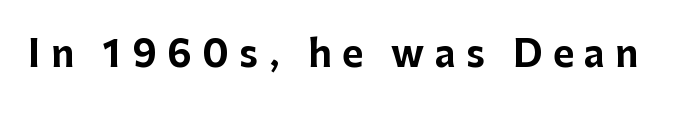
Spacing verdict: proportional, widths tailored to each character. Bare-footed words on every line. I'd describe the lettering as bold — thick and assertive. A roman cut, with each character standing at attention. Observe the absence of serifs on each vertical stroke in this sample.
